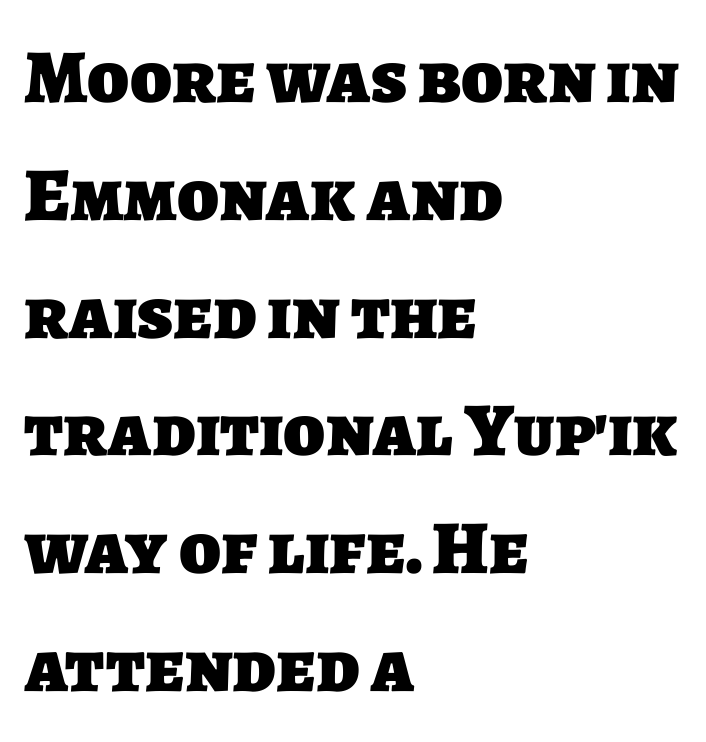
Weight: bold. Line spacing here is normal. Is this a fixed-width face? No — the glyphs have proportional, varying widths. Font category for this specimen: sans-serif. This sample is left-justified, so line endings fall wherever the words run out.
